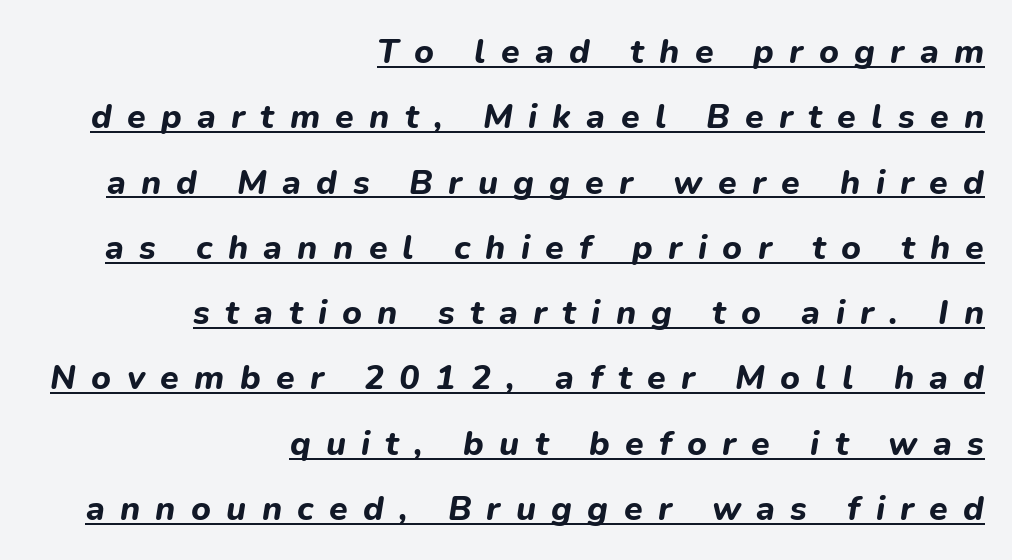
{"italic": "yes", "lean": "right", "slant_degrees": 9, "bold": "yes", "weight": "bold", "width": "normal", "stroke_contrast": "low", "x_height": "medium", "monospaced": "no", "underline": "yes", "align": "right", "line_spacing": "loose", "line_spacing_ratio": 1.92, "letter_spacing": "wide", "letter_spacing_em": 0.45, "glyph_px": 34}
